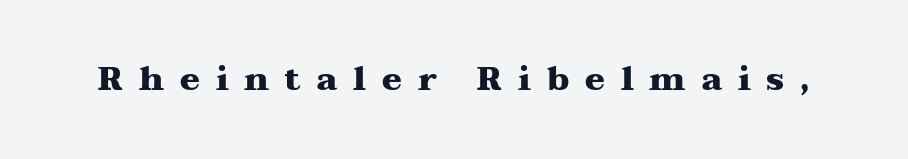
The image shows 33 px heavy, wide serif type, upright; set unusually wide letter spacing (+0.48 em), not underlined; medium stroke contrast and a medium x-height.
